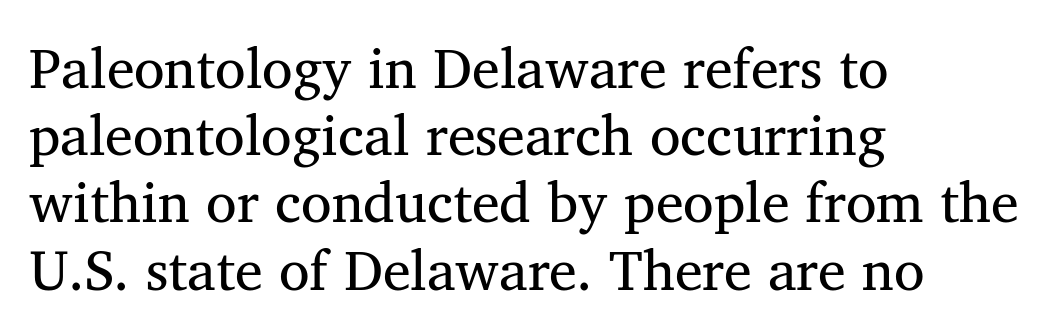
The image shows 56 px regular-weight serif type; set left-aligned, line spacing 1.2x, normal letter spacing, not underlined; medium stroke contrast and a medium x-height.
